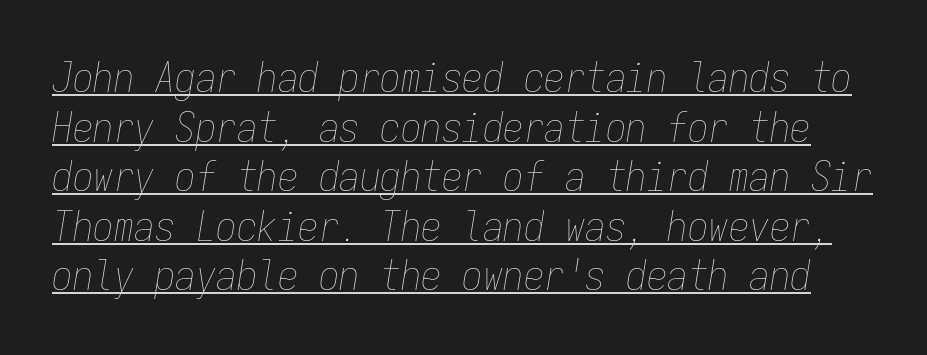
The image shows 41 px thin, condensed type, italic (leaning right), monospaced; set line spacing 1.21x, normal letter spacing, underlined; low stroke contrast and a medium x-height.
